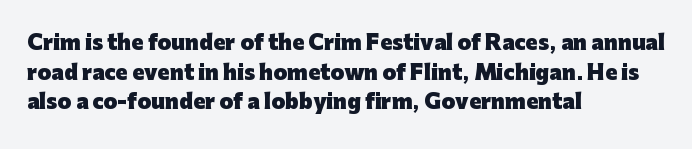
{"italic": "no", "bold": "yes", "underline": "no", "align": "left", "line_spacing": "normal", "line_spacing_ratio": 1.48, "letter_spacing": "normal", "letter_spacing_em": 0.0, "glyph_px": 20}
